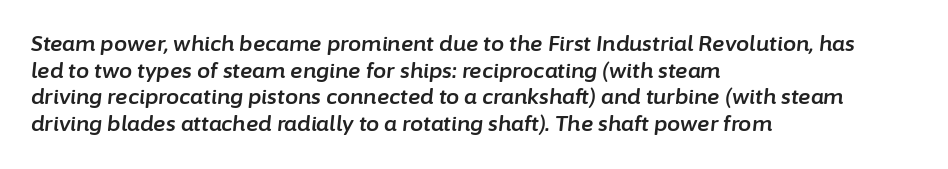
The image shows 21 px text type, italic (leaning right); set left-aligned, normal line spacing (1.27x), normal letter spacing, not underlined.
